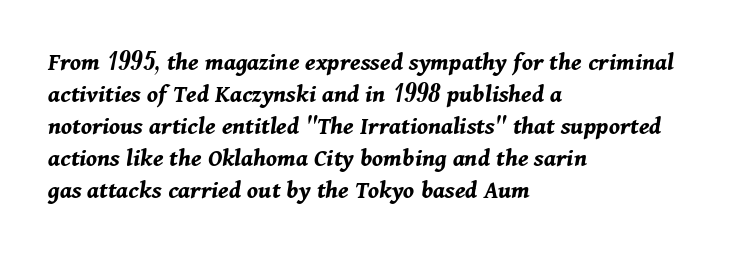
Q: Is the text bold? A: Yes.
Q: Is the text italic (slanted)? A: Yes, it leans right by about 11 degrees.
Q: Is the text underlined? A: No.
Q: How is the paragraph aligned? A: Left-aligned.
Q: Is the spacing between letters normal or unusually wide? A: Normal.
